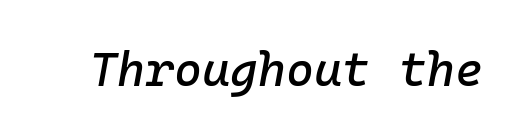
Q: Is the text italic (slanted)? A: Yes, it leans right by about 10 degrees.
Q: Is the text underlined? A: No.
Q: Is the spacing between letters normal or unusually wide? A: Normal.
Q: Width (condensed, normal, or wide)? A: Normal.
Q: Stroke contrast? A: Low.
Q: x-height? A: Medium.
Q: Monospaced? A: Yes.
